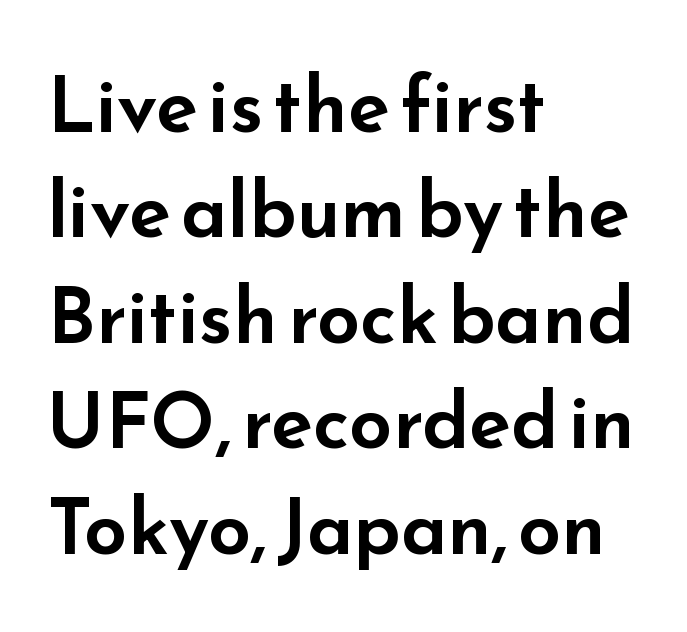
The image shows 77 px wide sans-serif type, upright; set left-aligned, normal line spacing (1.37x), normal letter spacing, not underlined; low stroke contrast and a small x-height.
